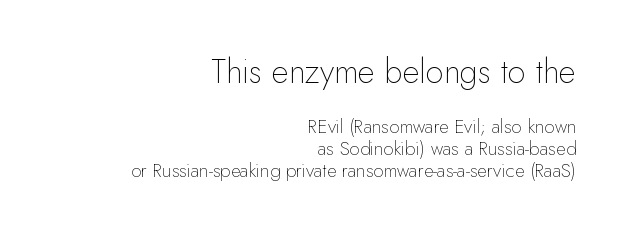
Q: Is the text bold? A: No.
Q: Is the text italic (slanted)? A: No, it is upright.
Q: Is the typeface a serif or a sans-serif typeface? A: Sans-serif.
Q: Is the text underlined? A: No.
Q: How is the paragraph aligned? A: Right-aligned.
Q: Is the spacing between letters normal or unusually wide? A: Normal.
Q: Which block of text is set in a larger size, the first (top) or the second (bottom)? A: The first (top) one.
Q: Width (condensed, normal, or wide)? A: Normal.
Q: Stroke contrast? A: Low.
Q: x-height? A: Small.
Q: Monospaced? A: No.
